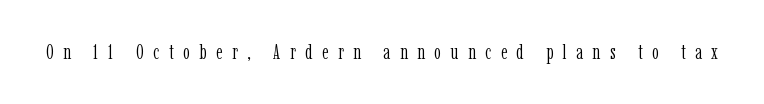
{"italic": "no", "bold": "no", "underline": "no", "letter_spacing": "wide", "letter_spacing_em": 0.46, "glyph_px": 21}
